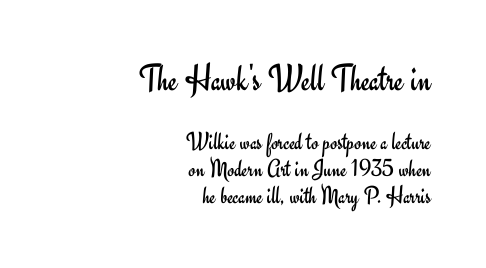
The image shows 38 px regular-weight sans-serif type; set right-aligned, tight line spacing (1.08x), normal letter spacing, not underlined; the first (top) block is 1.52x larger; low stroke contrast and a small x-height.
